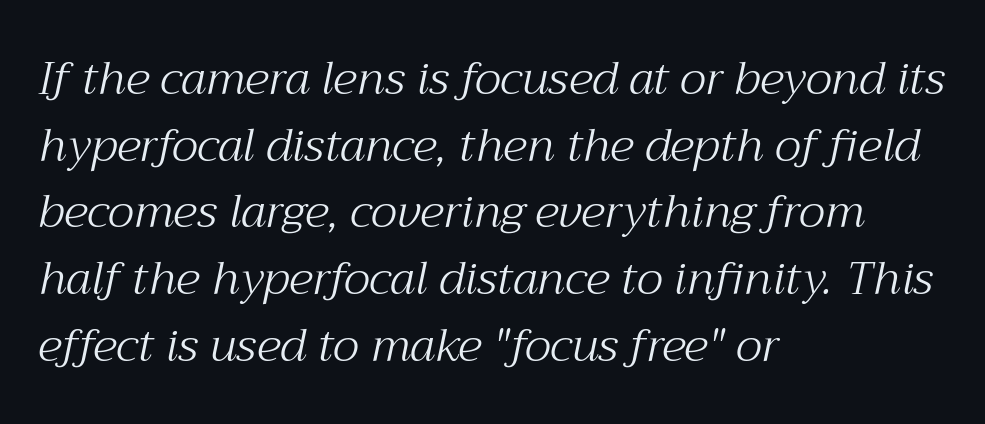
The image shows 46 px light serif type, italic (leaning right); set left-aligned, normal line spacing (1.45x), normal letter spacing, not underlined; medium stroke contrast and a medium x-height.
